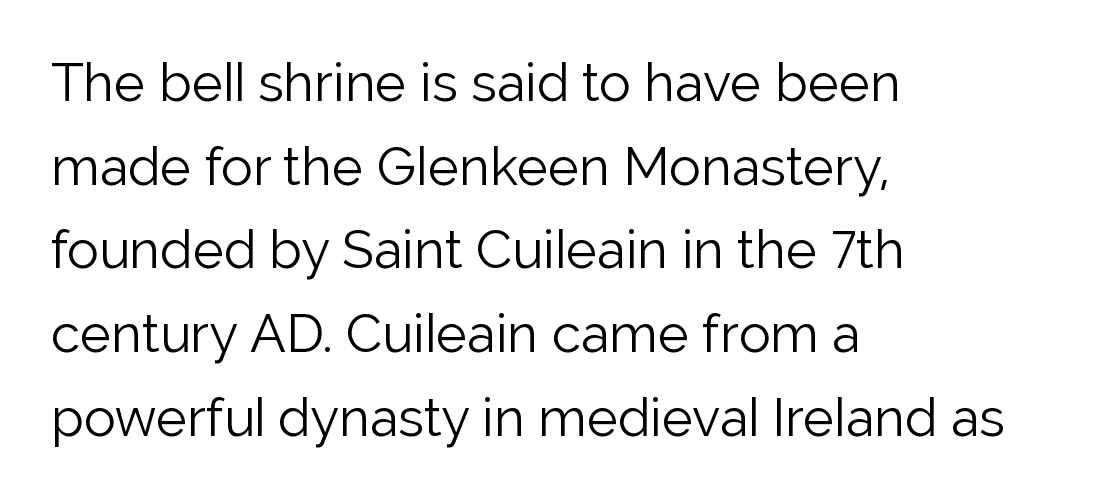
The image shows 53 px light sans-serif type, upright; set left-aligned, normal line spacing (1.58x), normal letter spacing, not underlined; low stroke contrast and a medium x-height.
